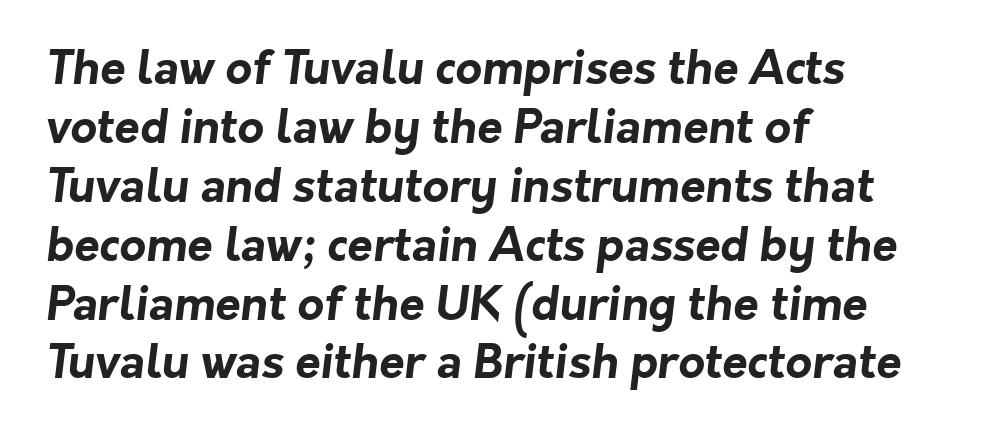
{"serif": "no", "bold": "yes", "weight": "bold", "width": "normal", "stroke_contrast": "low", "x_height": "medium", "monospaced": "no", "underline": "no", "align": "left", "line_spacing": "normal", "line_spacing_ratio": 1.28, "letter_spacing": "normal", "letter_spacing_em": 0.0, "glyph_px": 46}
